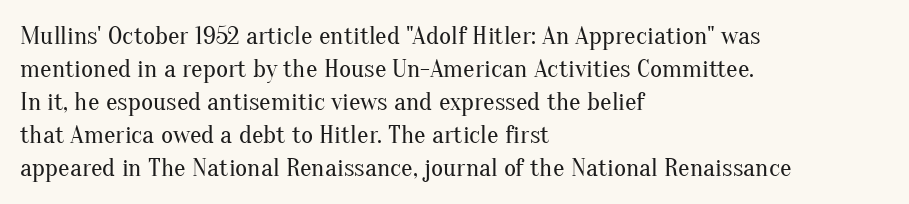
The image shows 26 px text type, upright; set left-aligned, normal line spacing (1.27x), normal letter spacing, not underlined.
